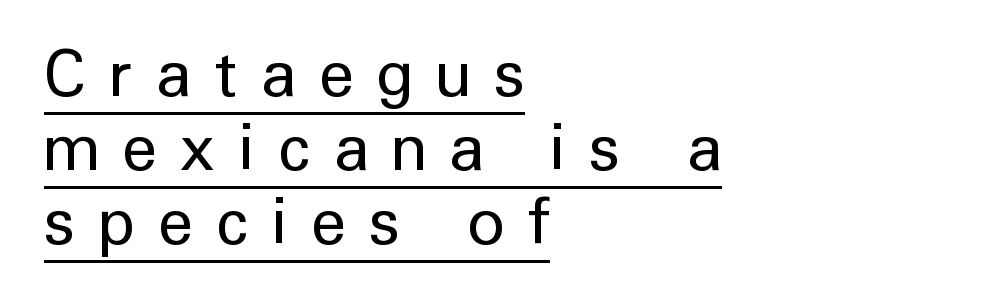
Q: Is the text bold? A: No.
Q: Is the text italic (slanted)? A: No, it is upright.
Q: Is the typeface a serif or a sans-serif typeface? A: Sans-serif.
Q: Is the text underlined? A: Yes.
Q: How is the paragraph aligned? A: Left-aligned.
Q: Is the spacing between letters normal or unusually wide? A: Unusually wide.
Q: Width (condensed, normal, or wide)? A: Normal.
Q: Stroke contrast? A: Low.
Q: x-height? A: Medium.
Q: Monospaced? A: No.
